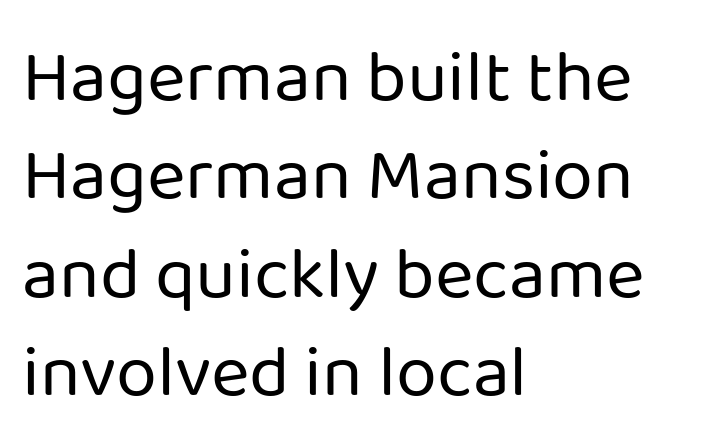
Check the space under the baseline: it is left empty. Horizontal alignment here is leftward, the default for most running prose. Tracking here is standard; glyphs follow each other at the usual distance. Is this a fixed-width face? No — the glyphs have proportional, varying widths. On a weight scale, this lands at 450 or below.
